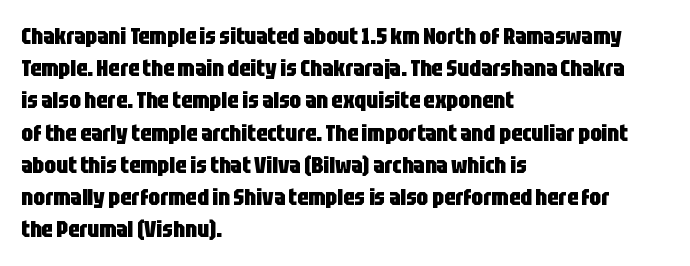
Q: Is the text bold? A: Yes.
Q: Is the text italic (slanted)? A: No, it is upright.
Q: Is the text underlined? A: No.
Q: How is the paragraph aligned? A: Left-aligned.
Q: Is the spacing between letters normal or unusually wide? A: Normal.
Q: Is the spacing between lines tight, normal or loose? A: Normal.
